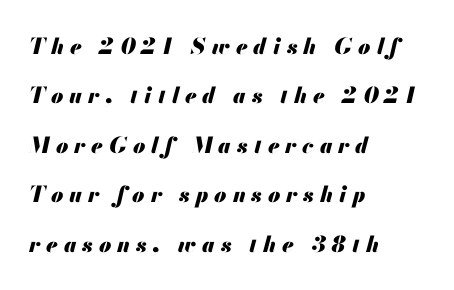
These lines stack with their left ends in a neat column. Nobody drew a line under any word here. In terms of posture, this sample is oblique. Someone cranked the tracking dial way up on this one. How would I describe the line gaps? Wide and relaxed.
